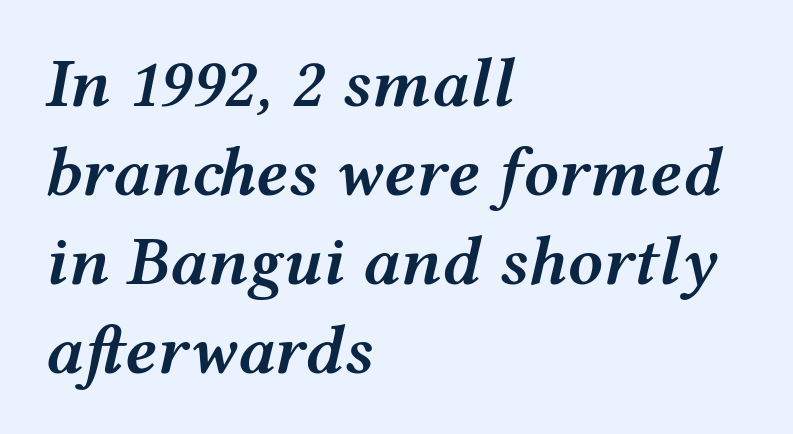
Plain, unruled lines of type. Varying glyph widths throughout — classic text-font behaviour. The font's italic variant was chosen for this text. Each line starts at the same left margin while the right side varies. The glyphs have the mass of a demibold cut, below bold. What's the leading like? Ordinary, nothing unusual.
